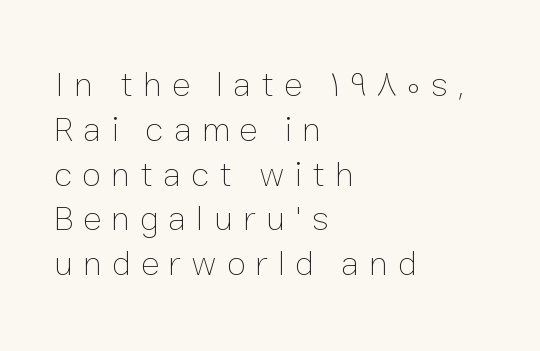
The block of text has a typical density, with ordinary space between rows. The setting favours the left margin, as ordinary paragraphs usually do. Has an underline been added? It has not. Vertical strokes here are truly vertical. Each letter keeps its own natural width here, so spacing adapts to shape. Caption: face not bold, strokes unweighted.
